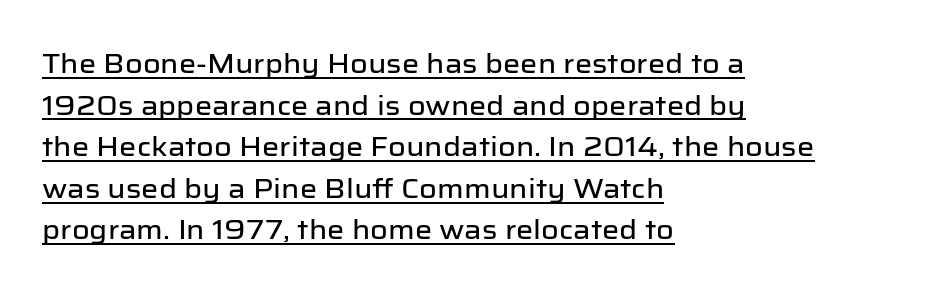
Q: Is the text italic (slanted)? A: No, it is upright.
Q: Is the text underlined? A: Yes.
Q: How is the paragraph aligned? A: Left-aligned.
Q: Is the spacing between letters normal or unusually wide? A: Normal.
Q: Is the spacing between lines tight, normal or loose? A: Normal.
